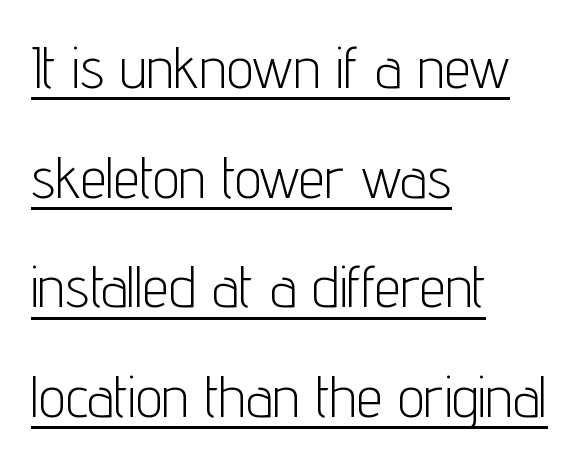
Spacing verdict: proportional, widths tailored to each character. The typesetter chose a ragged-right arrangement here. Emphasis is given by a line drawn under the lettering. No feet cap the strokes, marking this as sans-serif type.
